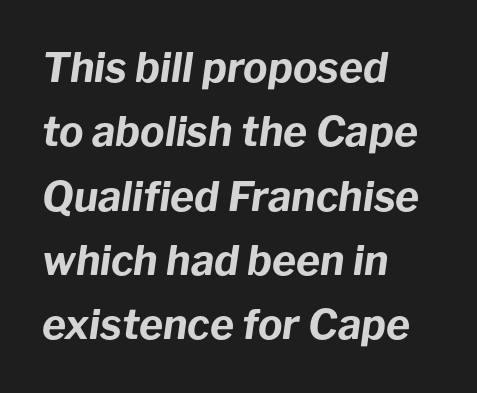
The image shows 41 px bold type, italic (leaning right); set left-aligned, normal line spacing (1.57x), normal letter spacing, not underlined; low stroke contrast and a medium x-height.
